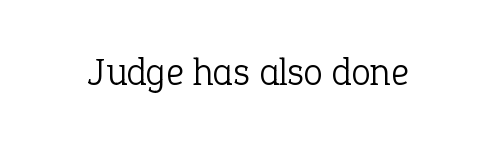
These lines are rendered in a variable-pitch font. Spacing between characters is what you'd get straight out of the box. Caption: face not bold, strokes unweighted. Font category for this specimen: serif. Anything drawn beneath the words? Only blank space. Unlike italic type, these characters show no tilt at all.
